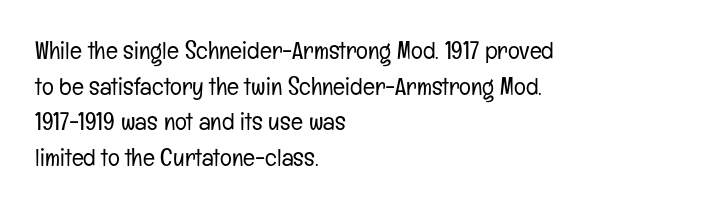
The image shows 25 px text type, upright; set left-aligned, normal line spacing (1.43x), normal letter spacing, not underlined.
